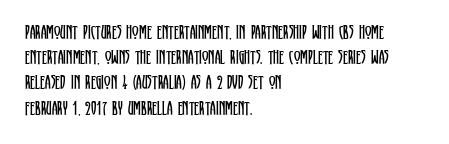
Q: Is the text bold? A: No.
Q: Is the text italic (slanted)? A: No, it is upright.
Q: Is the text underlined? A: No.
Q: How is the paragraph aligned? A: Left-aligned.
Q: Is the spacing between letters normal or unusually wide? A: Normal.
Q: Is the spacing between lines tight, normal or loose? A: Normal.
